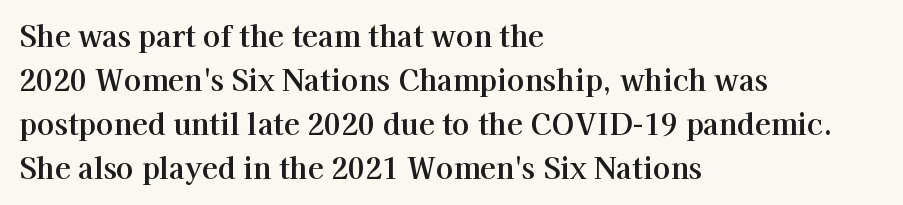
{"serif": "yes", "italic": "no", "width": "normal", "stroke_contrast": "high", "x_height": "medium", "monospaced": "no", "underline": "no", "align": "left", "line_spacing": "normal", "line_spacing_ratio": 1.52, "letter_spacing": "normal", "letter_spacing_em": 0.0, "glyph_px": 29}
